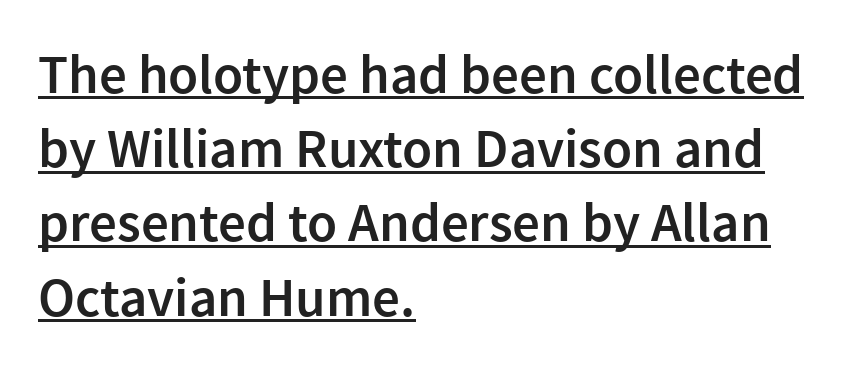
Q: Is the text bold? A: Semi-bold.
Q: Is the text italic (slanted)? A: No, it is upright.
Q: Is the typeface a serif or a sans-serif typeface? A: Sans-serif.
Q: Is the text underlined? A: Yes.
Q: How is the paragraph aligned? A: Left-aligned.
Q: Is the spacing between letters normal or unusually wide? A: Normal.
Q: Is the spacing between lines tight, normal or loose? A: Normal.
Q: Width (condensed, normal, or wide)? A: Normal.
Q: x-height? A: Medium.
Q: Monospaced? A: No.
